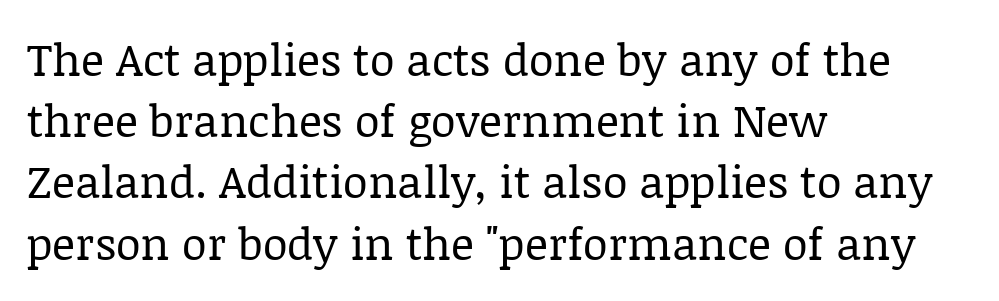
{"serif": "yes", "italic": "no", "bold": "no", "weight": "regular", "width": "normal", "stroke_contrast": "low", "x_height": "large", "monospaced": "no", "underline": "no", "align": "left", "line_spacing": "normal", "line_spacing_ratio": 1.36, "letter_spacing": "normal", "letter_spacing_em": 0.0, "glyph_px": 45}
